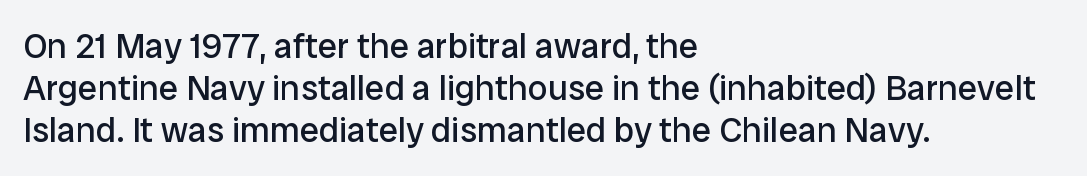
{"serif": "no", "italic": "no", "bold": "no", "weight": "regular", "width": "normal", "stroke_contrast": "low", "x_height": "medium", "monospaced": "no", "underline": "no", "align": "left", "line_spacing_ratio": 1.2, "letter_spacing": "normal", "letter_spacing_em": 0.0, "glyph_px": 35}
